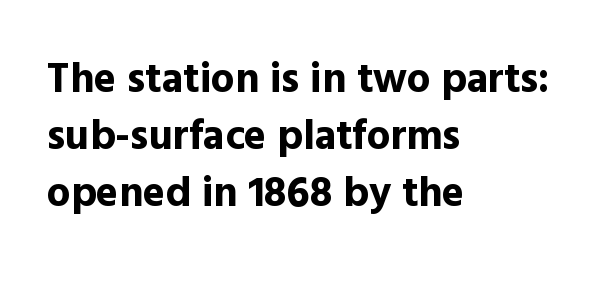
Q: Is the text bold? A: Yes.
Q: Is the text italic (slanted)? A: No, it is upright.
Q: Is the typeface a serif or a sans-serif typeface? A: Sans-serif.
Q: Is the text underlined? A: No.
Q: How is the paragraph aligned? A: Left-aligned.
Q: Is the spacing between letters normal or unusually wide? A: Normal.
Q: Is the spacing between lines tight, normal or loose? A: Normal.
Q: Width (condensed, normal, or wide)? A: Normal.
Q: x-height? A: Medium.
Q: Monospaced? A: No.
